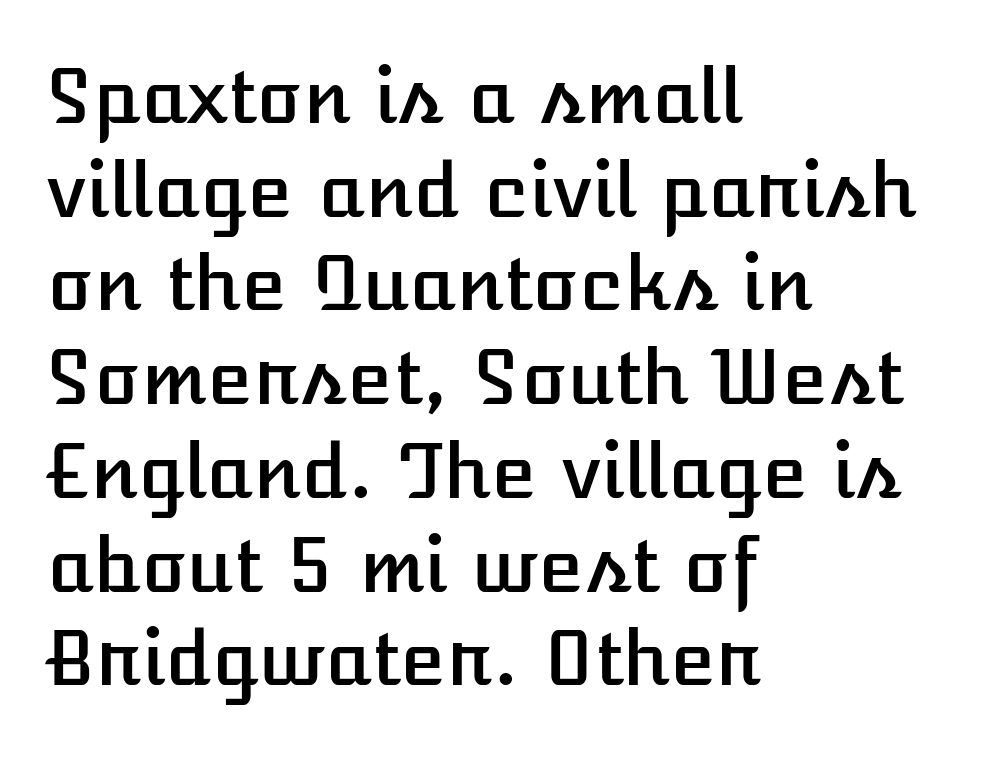
{"italic": "no", "width": "normal", "stroke_contrast": "low", "x_height": "medium", "monospaced": "no", "underline": "no", "align": "left", "line_spacing": "normal", "line_spacing_ratio": 1.25, "letter_spacing": "normal", "letter_spacing_em": 0.0, "glyph_px": 75}
